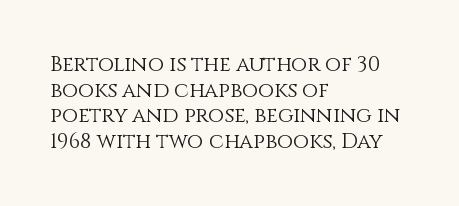
{"italic": "no", "bold": "no", "underline": "no", "align": "left", "line_spacing_ratio": 1.22, "letter_spacing": "normal", "letter_spacing_em": 0.0, "glyph_px": 21}
